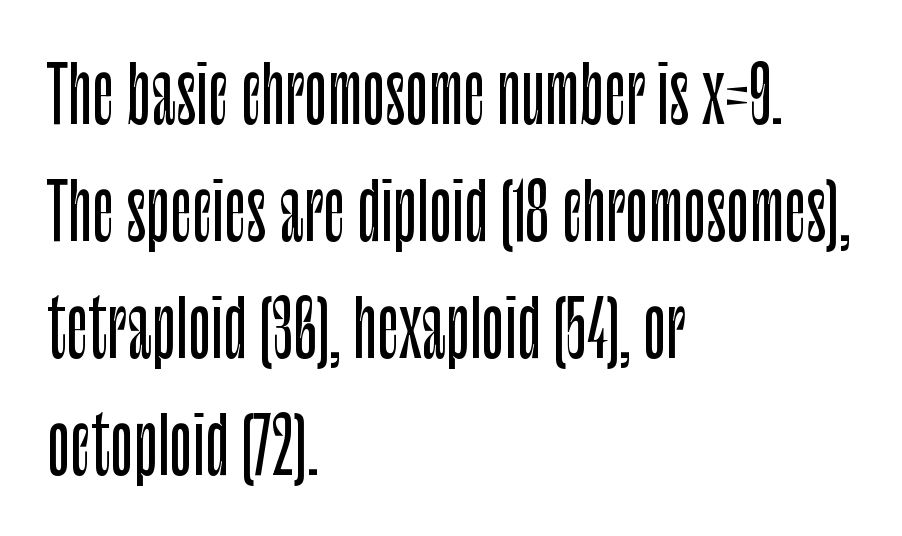
{"serif": "no", "italic": "no", "width": "condensed", "stroke_contrast": "low", "x_height": "large", "monospaced": "no", "underline": "no", "align": "left", "line_spacing": "normal", "line_spacing_ratio": 1.54, "letter_spacing": "normal", "letter_spacing_em": 0.0, "glyph_px": 76}
